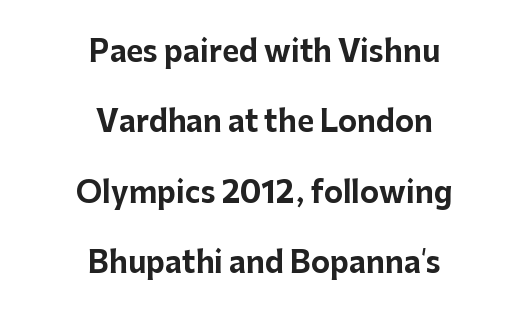
{"serif": "no", "italic": "no", "bold": "yes", "weight": "bold", "width": "normal", "stroke_contrast": "low", "x_height": "medium", "monospaced": "no", "underline": "no", "align": "center", "line_spacing": "loose", "line_spacing_ratio": 2.43, "letter_spacing": "normal", "letter_spacing_em": 0.0, "glyph_px": 29}
